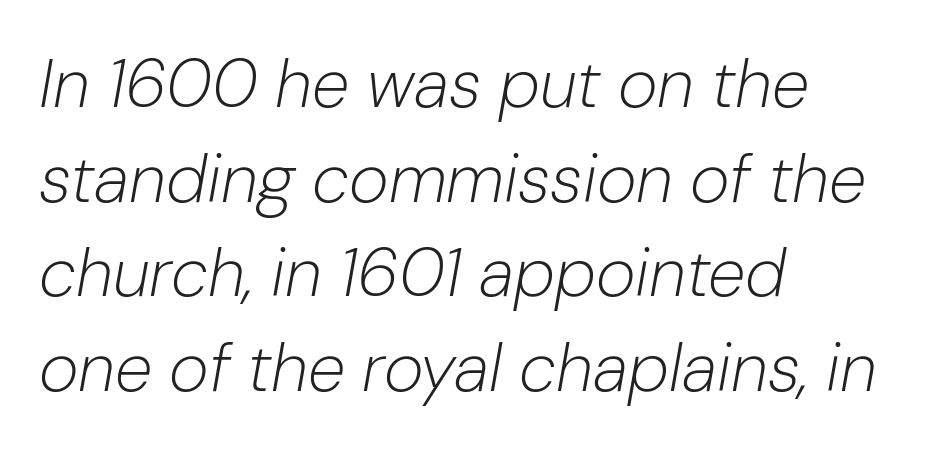
{"italic": "yes", "lean": "right", "slant_degrees": 10, "bold": "no", "weight": "light", "width": "normal", "stroke_contrast": "low", "x_height": "medium", "monospaced": "no", "underline": "no", "align": "left", "line_spacing": "normal", "line_spacing_ratio": 1.39, "letter_spacing": "normal", "letter_spacing_em": 0.0, "glyph_px": 68}
